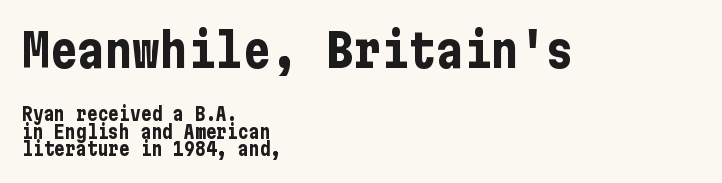
Look at the tracking — it's just the regular setting, nothing added. In CSS terms this would be text-align: left. The passage shown is emphatically bold. Any mark beneath the type? The region is blank. If you squint, the top block still reads clearly — it's the larger of the two. The designer went with a sans here, leaving each stem footless.
